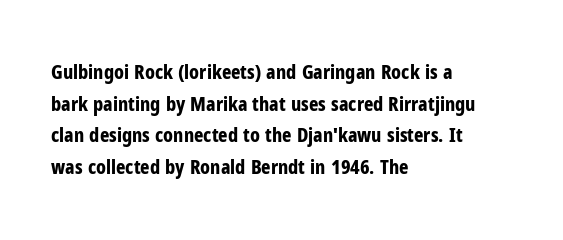
If you drew a line through each stem, it would be perfectly vertical. Nobody drew a line under any word here. A full-strength bold gives these letters their thick strokes. Honestly, the letter spacing is just normal — you wouldn't notice it. Left-aligned paragraph, ragged on the right.
